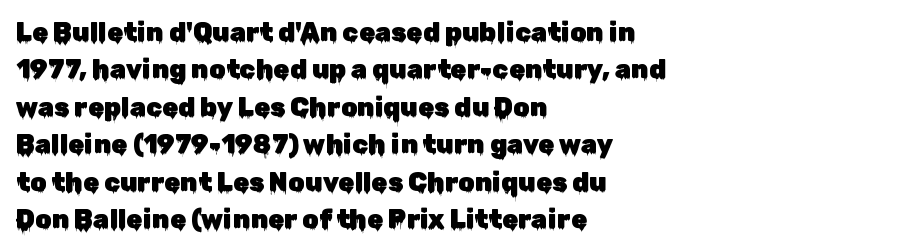
A typesetter would call this zero additional tracking. The string is rendered with underlining switched off. Reading down the block, your eye returns to a fixed left position each line. The lines sit at an ordinary, default distance from one another.
